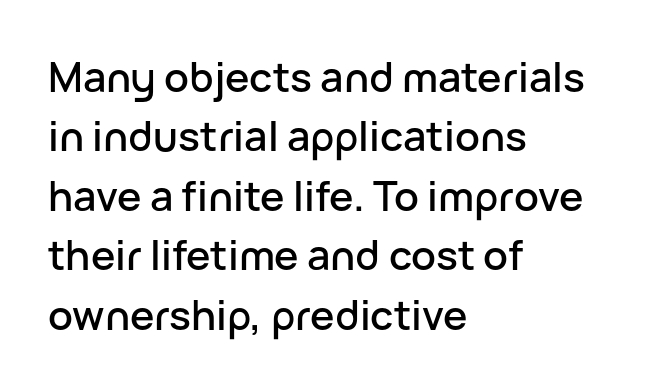
The image shows 41 px sans-serif type, upright; set left-aligned, normal line spacing (1.45x), normal letter spacing, not underlined; low stroke contrast and a medium x-height.
